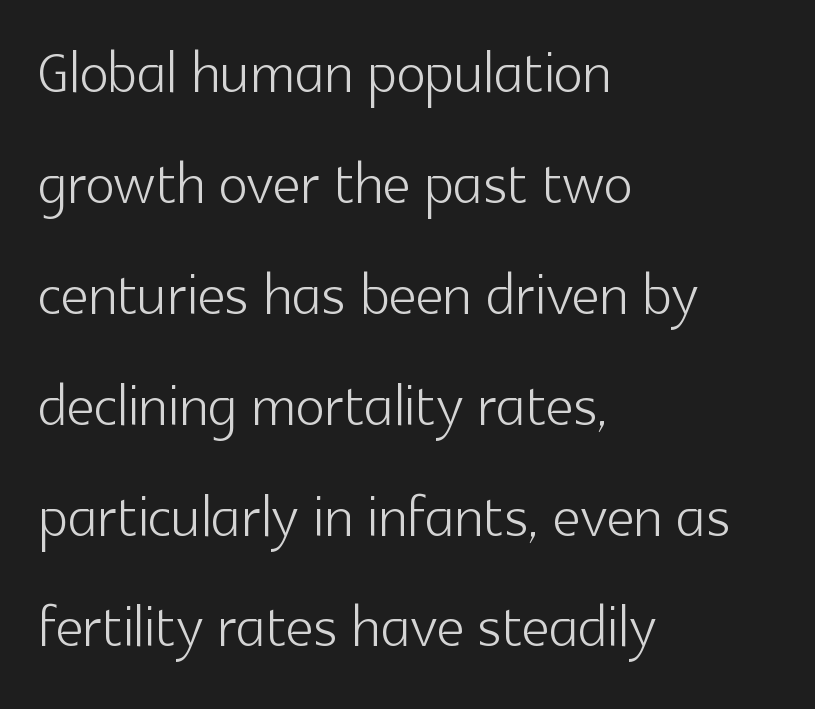
Q: Is the text bold? A: No.
Q: Is the text italic (slanted)? A: No, it is upright.
Q: Is the typeface a serif or a sans-serif typeface? A: Sans-serif.
Q: Is the text underlined? A: No.
Q: How is the paragraph aligned? A: Left-aligned.
Q: Is the spacing between letters normal or unusually wide? A: Normal.
Q: Is the spacing between lines tight, normal or loose? A: Normal.
Q: Width (condensed, normal, or wide)? A: Normal.
Q: x-height? A: Medium.
Q: Monospaced? A: No.
